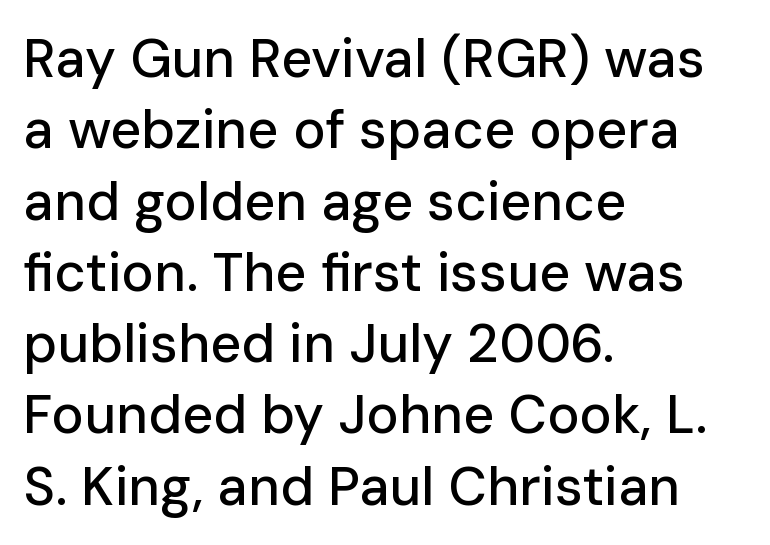
{"serif": "no", "italic": "no", "width": "normal", "stroke_contrast": "low", "x_height": "medium", "monospaced": "no", "underline": "no", "align": "left", "line_spacing": "normal", "line_spacing_ratio": 1.32, "letter_spacing": "normal", "letter_spacing_em": 0.0, "glyph_px": 54}
